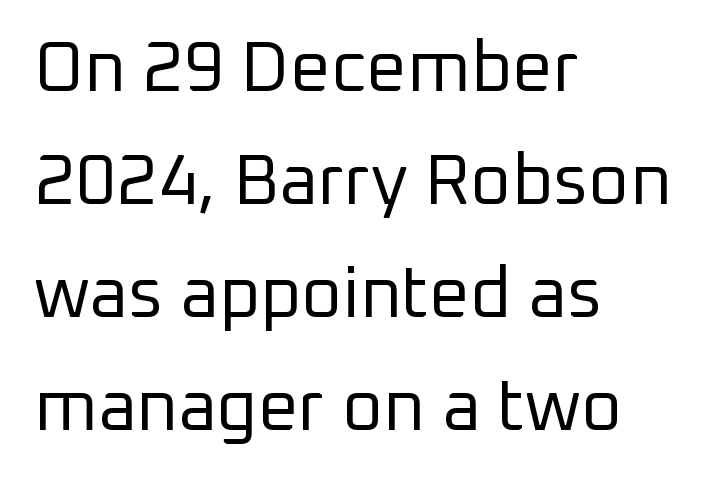
{"serif": "no", "italic": "no", "bold": "no", "weight": "regular", "width": "normal", "stroke_contrast": "low", "x_height": "medium", "monospaced": "no", "underline": "no", "align": "left", "line_spacing": "normal", "line_spacing_ratio": 1.59, "letter_spacing": "normal", "letter_spacing_em": 0.0, "glyph_px": 71}
